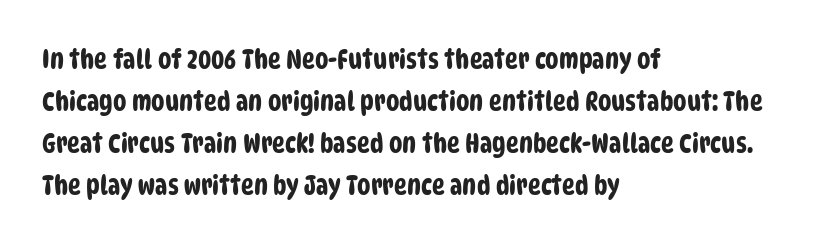
{"underline": "no", "align": "left", "line_spacing": "normal", "line_spacing_ratio": 1.55, "letter_spacing": "normal", "letter_spacing_em": 0.0, "glyph_px": 27}
